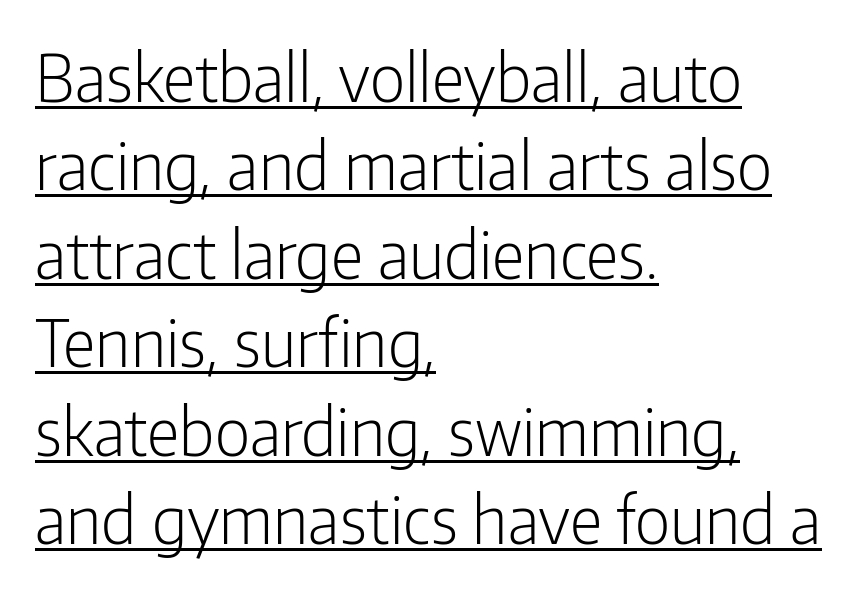
Q: Is the text bold? A: No.
Q: Is the text italic (slanted)? A: No, it is upright.
Q: Is the typeface a serif or a sans-serif typeface? A: Sans-serif.
Q: Is the text underlined? A: Yes.
Q: How is the paragraph aligned? A: Left-aligned.
Q: Is the spacing between letters normal or unusually wide? A: Normal.
Q: Is the spacing between lines tight, normal or loose? A: Normal.
Q: Width (condensed, normal, or wide)? A: Condensed.
Q: Stroke contrast? A: Low.
Q: x-height? A: Medium.
Q: Monospaced? A: No.
